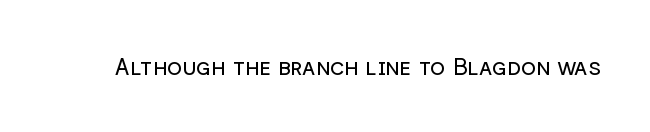
The type is set solid horizontally, with unmodified tracking. Words float on clear page, feet unadorned. A quiet, ordinary-to-light weight characterises the typeface. The type sits square on the baseline with zero lean.
